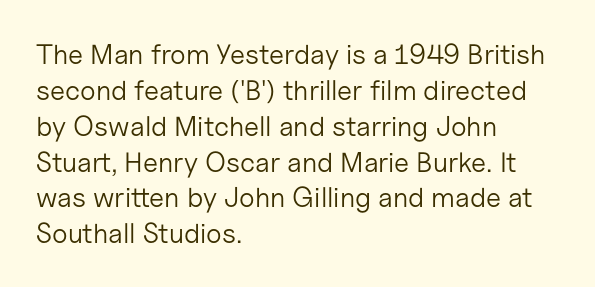
A sans-serif font was chosen for this passage. Underline: absent. Think of a printed novel: that variable character pitch is what you see here. The typography opts for an upright posture over an oblique one. One glance says typical: line gaps are just what's usual. The typeface has the unassuming heft of standard copy or less.
